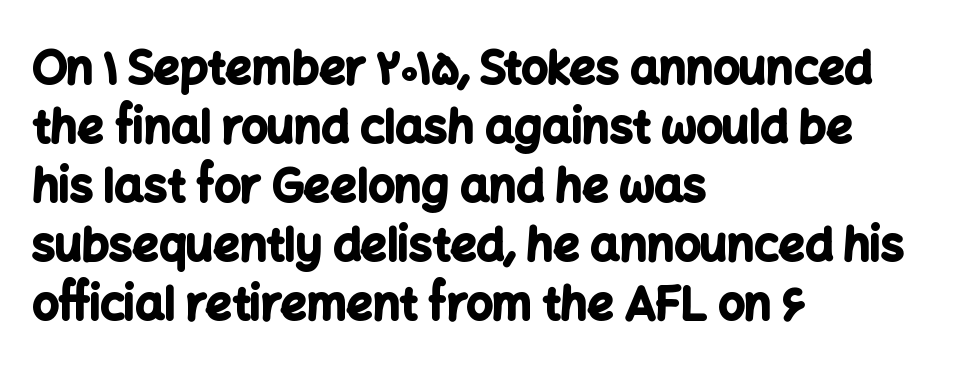
The image shows 46 px bold sans-serif type, upright; set left-aligned, normal line spacing (1.28x), normal letter spacing, not underlined; low stroke contrast and a medium x-height.
